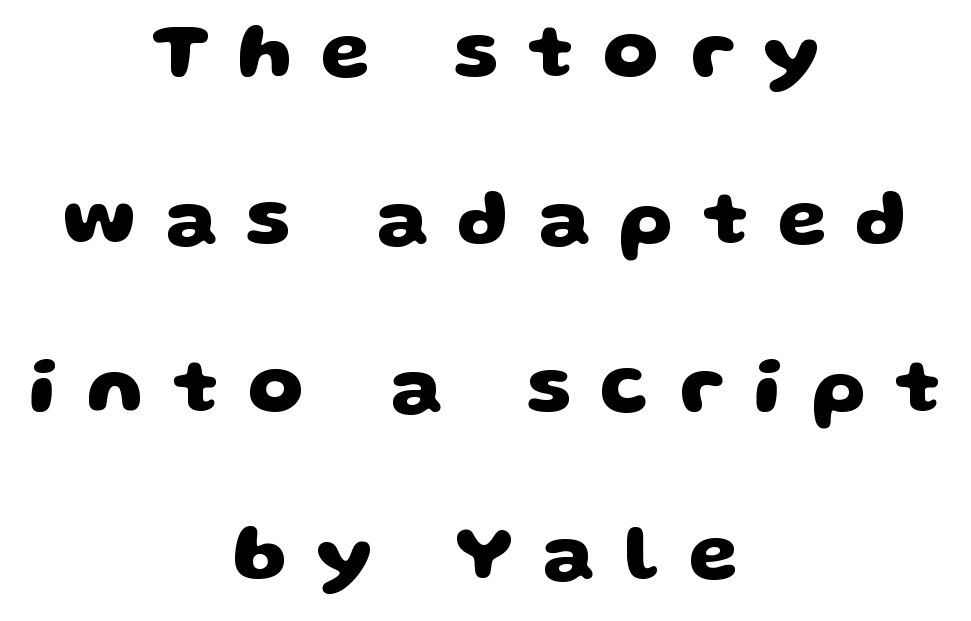
Q: Is the text bold? A: Yes.
Q: Is the typeface a serif or a sans-serif typeface? A: Sans-serif.
Q: Is the text underlined? A: No.
Q: How is the paragraph aligned? A: Centered.
Q: Is the spacing between letters normal or unusually wide? A: Unusually wide.
Q: Is the spacing between lines tight, normal or loose? A: Loose.
Q: Width (condensed, normal, or wide)? A: Wide.
Q: Stroke contrast? A: Low.
Q: x-height? A: Large.
Q: Monospaced? A: No.
